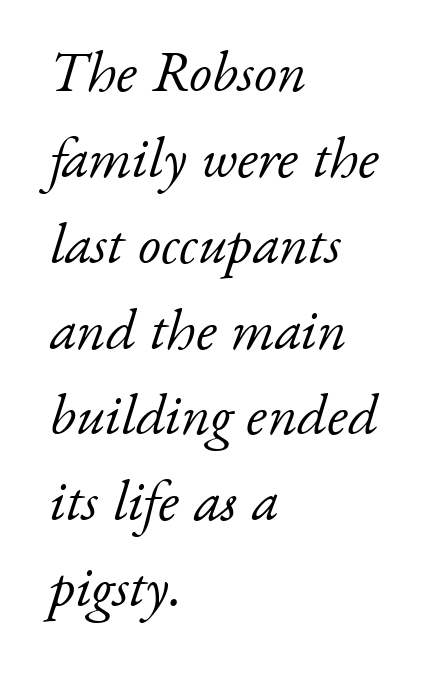
The image shows 58 px light serif type, italic (leaning right); set left-aligned, normal line spacing (1.48x), normal letter spacing, not underlined; low stroke contrast and a small x-height.
